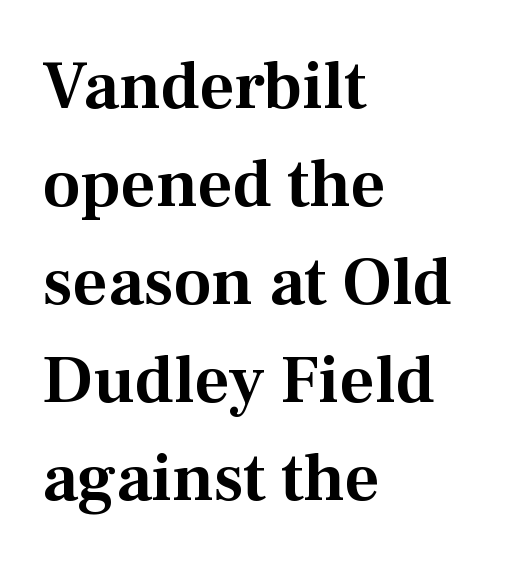
The designer left line spacing at the default. These lines are rendered in a variable-pitch font. In CSS terms this would be text-align: left. The lettering holds an erect, upright posture throughout. Underlining? Definitely not there. This rendering employs a face with finishing strokes, i.e., a serif.
